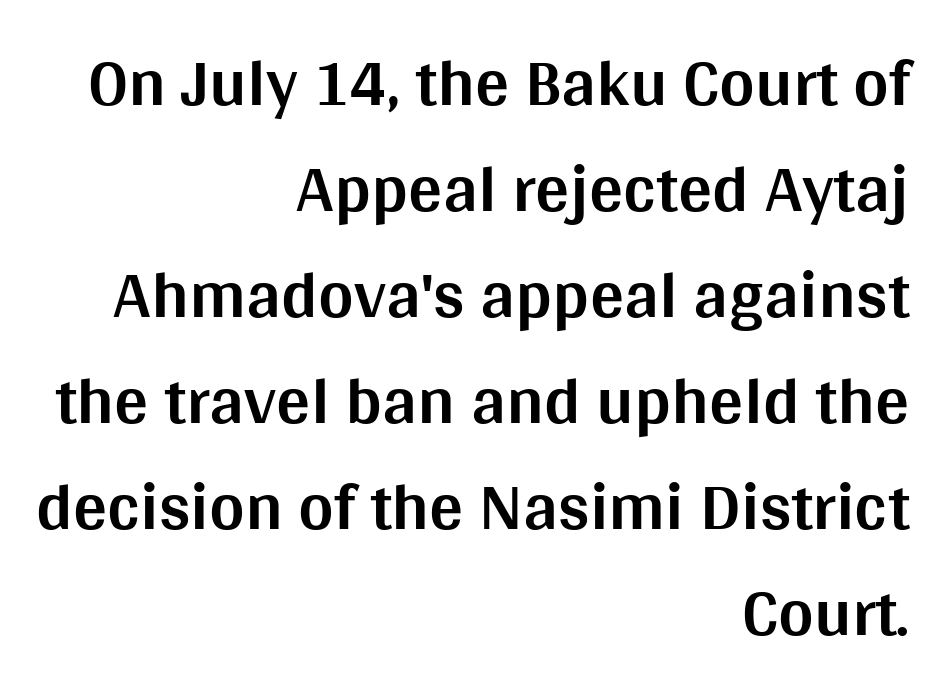
Q: Is the text bold? A: Yes.
Q: Is the text italic (slanted)? A: No, it is upright.
Q: Is the typeface a serif or a sans-serif typeface? A: Sans-serif.
Q: Is the text underlined? A: No.
Q: How is the paragraph aligned? A: Right-aligned.
Q: Is the spacing between letters normal or unusually wide? A: Normal.
Q: Is the spacing between lines tight, normal or loose? A: Normal.
Q: Width (condensed, normal, or wide)? A: Normal.
Q: Stroke contrast? A: Medium.
Q: x-height? A: Large.
Q: Monospaced? A: No.
